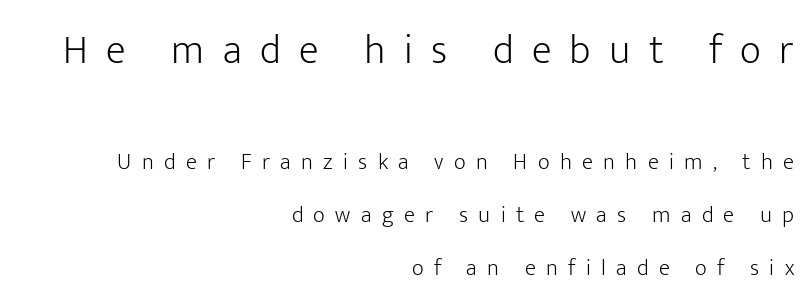
Q: Is the text bold? A: No.
Q: Is the text italic (slanted)? A: No, it is upright.
Q: Is the typeface a serif or a sans-serif typeface? A: Sans-serif.
Q: Is the text underlined? A: No.
Q: How is the paragraph aligned? A: Right-aligned.
Q: Is the spacing between letters normal or unusually wide? A: Unusually wide.
Q: Is the spacing between lines tight, normal or loose? A: Loose.
Q: Which block of text is set in a larger size, the first (top) or the second (bottom)? A: The first (top) one.
Q: Width (condensed, normal, or wide)? A: Normal.
Q: Stroke contrast? A: Low.
Q: x-height? A: Medium.
Q: Monospaced? A: No.
